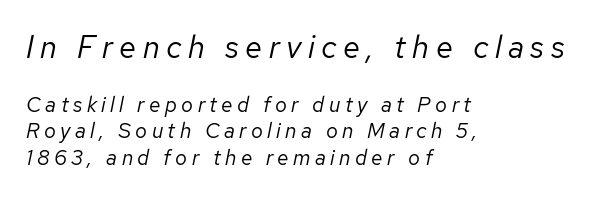
Q: Is the text bold? A: No.
Q: Is the text italic (slanted)? A: Yes, it leans right by about 12 degrees.
Q: Is the text underlined? A: No.
Q: How is the paragraph aligned? A: Left-aligned.
Q: Is the spacing between letters normal or unusually wide? A: Unusually wide.
Q: Is the spacing between lines tight, normal or loose? A: Normal.
Q: Which block of text is set in a larger size, the first (top) or the second (bottom)? A: The first (top) one.
Q: Width (condensed, normal, or wide)? A: Normal.
Q: Stroke contrast? A: Low.
Q: x-height? A: Medium.
Q: Monospaced? A: No.
